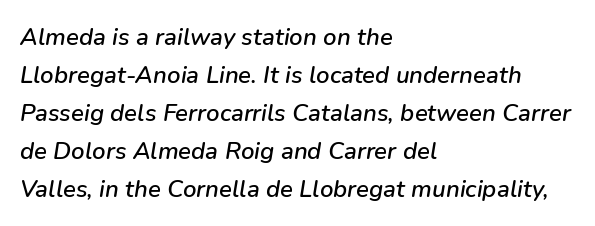
The words here are not underlined. Regular leading. Italic: yes, the glyphs are oblique. Default kerning and tracking; the words read as compact shapes. Line starts are locked; line ends wander.
